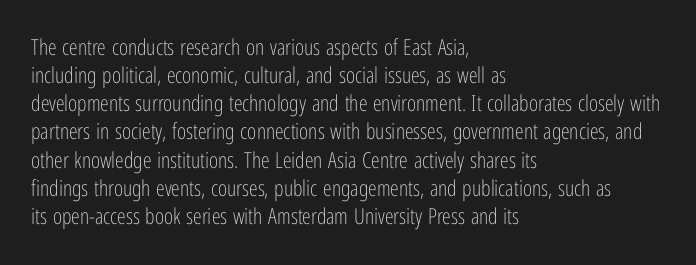
The image shows 22 px text type, upright; set left-aligned, normal line spacing (1.28x), normal letter spacing, not underlined.
